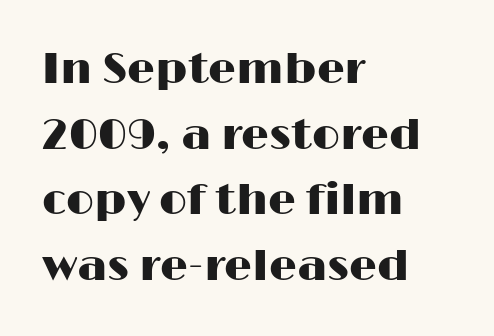
Students, note that the glyphs here touch the page at normal intervals. Designer's note — italics off, roman on. Quick note: interline space is typical. Proportional: the letters do not fall into vertical columns. Typeset ragged right — the left edge is the straight one. Grotesque or geometric, the face here clearly has no serifs.
